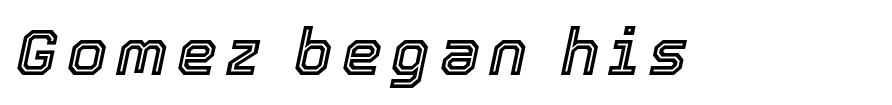
Lines of text with bare space underneath. The font's italic variant was chosen for this text. Varying glyph widths throughout — classic text-font behaviour.
